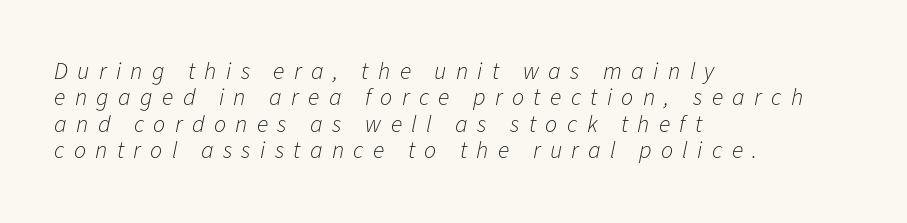
The string is rendered with underlining switched off. These lines stack with their left ends in a neat column. This is not heavy type; no bold has been used. Observe the wide spacing: letters keep a clear distance from each other. Horizontal bands of white between lines are thin slivers. The typography opts for an oblique posture over an upright one.
